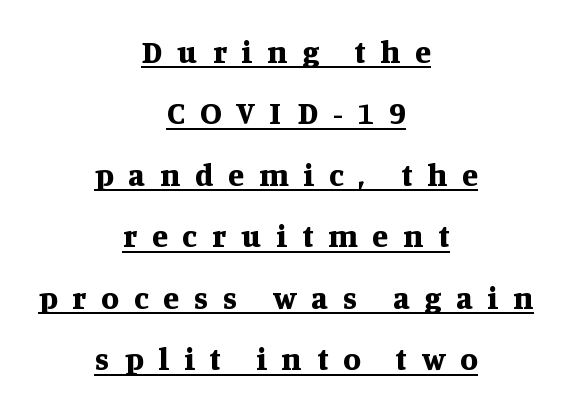
The image shows 32 px bold serif type, upright; set centered, loose line spacing (1.92x), unusually wide letter spacing (+0.47 em), underlined; medium stroke contrast and a large x-height.
